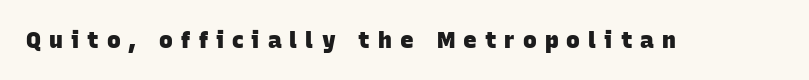
The image shows 23 px bold type; set unusually wide letter spacing (+0.35 em), not underlined.
